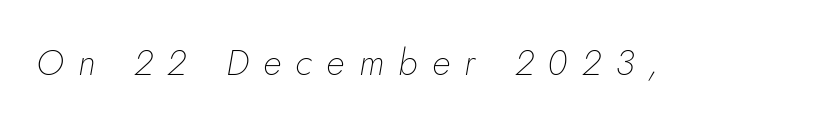
{"italic": "yes", "lean": "right", "slant_degrees": 5, "bold": "no", "weight": "thin", "width": "normal", "stroke_contrast": "low", "x_height": "small", "monospaced": "no", "underline": "no", "letter_spacing": "wide", "letter_spacing_em": 0.4, "glyph_px": 36}
